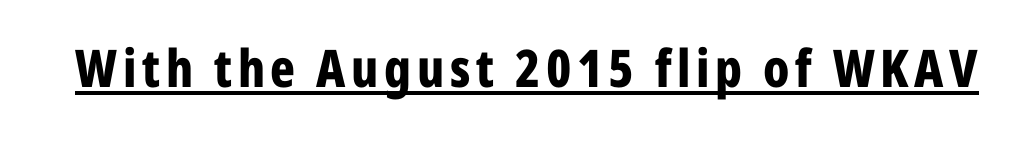
In terms of posture, this sample is upright. The string is rendered with underlining switched on. Weight check: bold — yes, fully. Is this a fixed-width face? No — the glyphs have proportional, varying widths.
